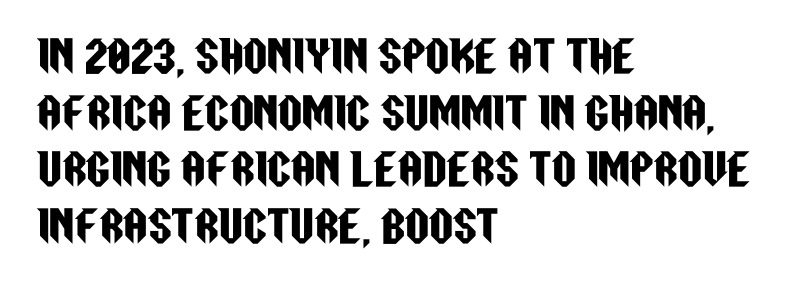
The image shows 42 px condensed sans-serif type, upright; set left-aligned, normal line spacing (1.35x), normal letter spacing, not underlined; low stroke contrast and a large x-height.
